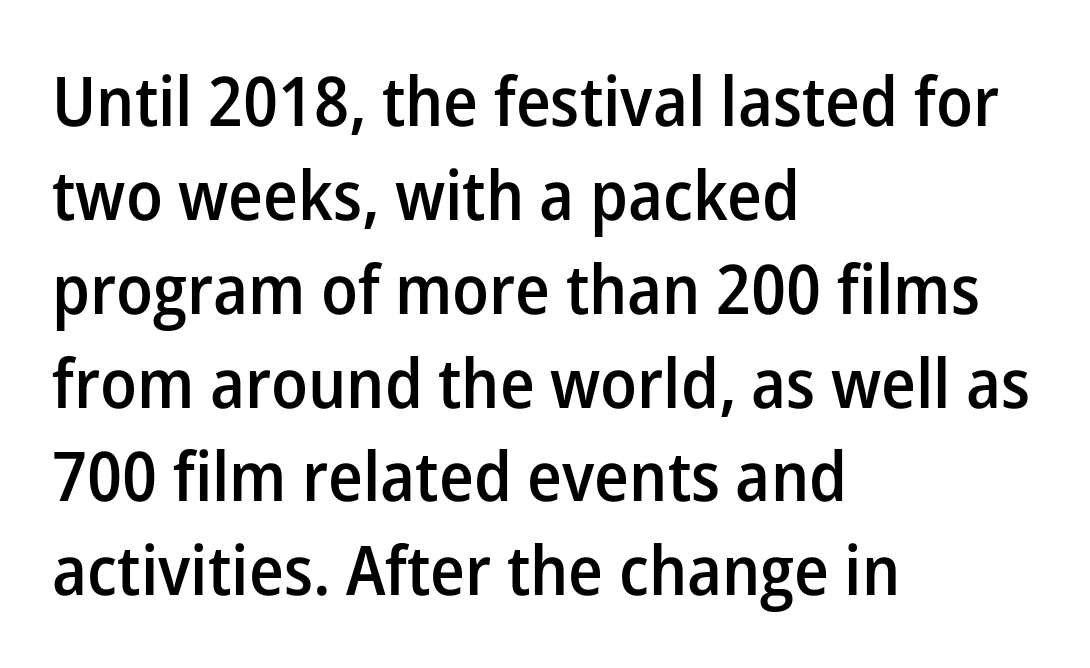
Compared with typical body copy, the letter spacing here is the same. The glyphs are unaccompanied by any horizontal stroke below them. Here the designer chose a conventional face with non-uniform glyph widths. Nope, no serifs anywhere on these letters.
